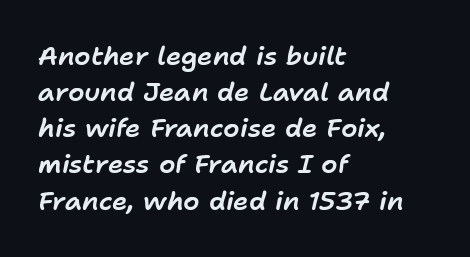
{"italic": "yes", "lean": "right", "slant_degrees": 11, "underline": "no", "align": "left", "line_spacing": "normal", "line_spacing_ratio": 1.39, "letter_spacing": "normal", "letter_spacing_em": 0.0, "glyph_px": 26}
